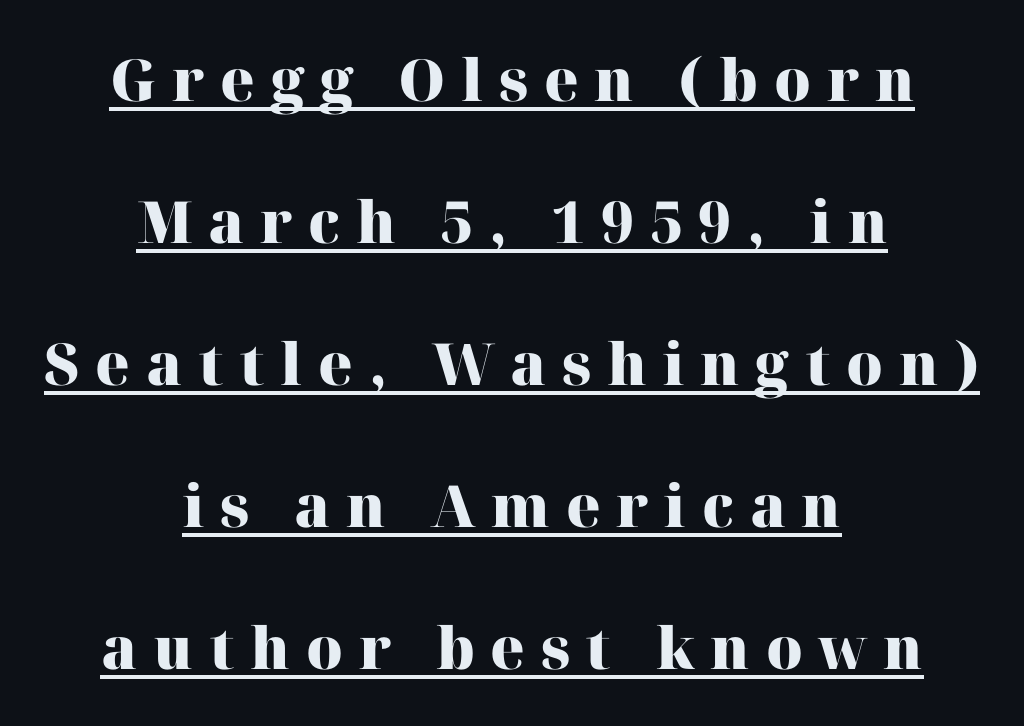
Q: Is the text bold? A: Yes.
Q: Is the text italic (slanted)? A: No, it is upright.
Q: Is the typeface a serif or a sans-serif typeface? A: Serif.
Q: Is the text underlined? A: Yes.
Q: How is the paragraph aligned? A: Centered.
Q: Is the spacing between letters normal or unusually wide? A: Unusually wide.
Q: Is the spacing between lines tight, normal or loose? A: Loose.
Q: Width (condensed, normal, or wide)? A: Normal.
Q: Stroke contrast? A: High.
Q: x-height? A: Medium.
Q: Monospaced? A: No.
